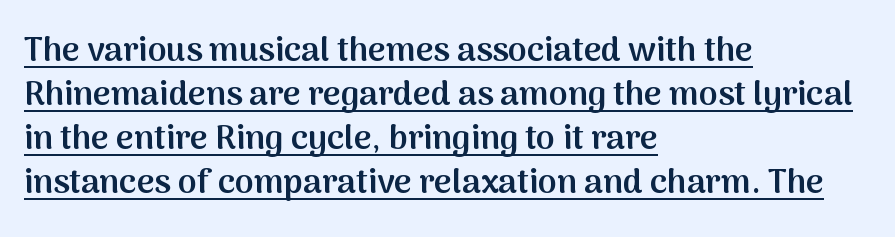
Honestly, the letter spacing is just normal — you wouldn't notice it. The face used here is a sans, in the tradition of grotesques and geometrics. Looks like someone drew a line under every word here. The compositor pushed each line to the left boundary.
